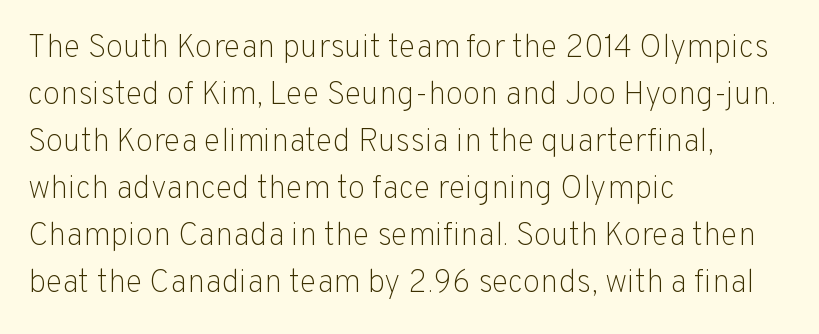
Vertical strokes here are truly vertical. Students, note that the glyphs here touch the page at normal intervals. The rendering uses natural spacing where letterforms have individual widths. Quick note: underline off. Letterform terminals end flat and unadorned throughout the passage.
